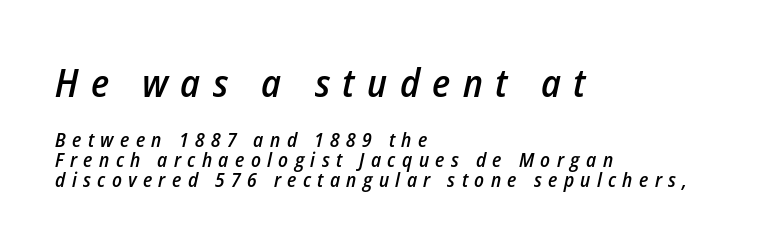
Q: Is the text bold? A: Semi-bold.
Q: Is the text italic (slanted)? A: Yes, it leans right by about 12 degrees.
Q: Is the text underlined? A: No.
Q: How is the paragraph aligned? A: Left-aligned.
Q: Is the spacing between letters normal or unusually wide? A: Unusually wide.
Q: Is the spacing between lines tight, normal or loose? A: Tight.
Q: Which block of text is set in a larger size, the first (top) or the second (bottom)? A: The first (top) one.
Q: Width (condensed, normal, or wide)? A: Condensed.
Q: Stroke contrast? A: Low.
Q: x-height? A: Medium.
Q: Monospaced? A: No.
